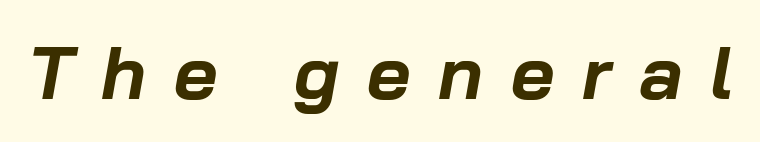
{"italic": "yes", "lean": "right", "slant_degrees": 10, "bold": "yes", "weight": "bold", "width": "normal", "stroke_contrast": "low", "x_height": "medium", "monospaced": "no", "underline": "no", "letter_spacing": "wide", "letter_spacing_em": 0.37, "glyph_px": 75}
